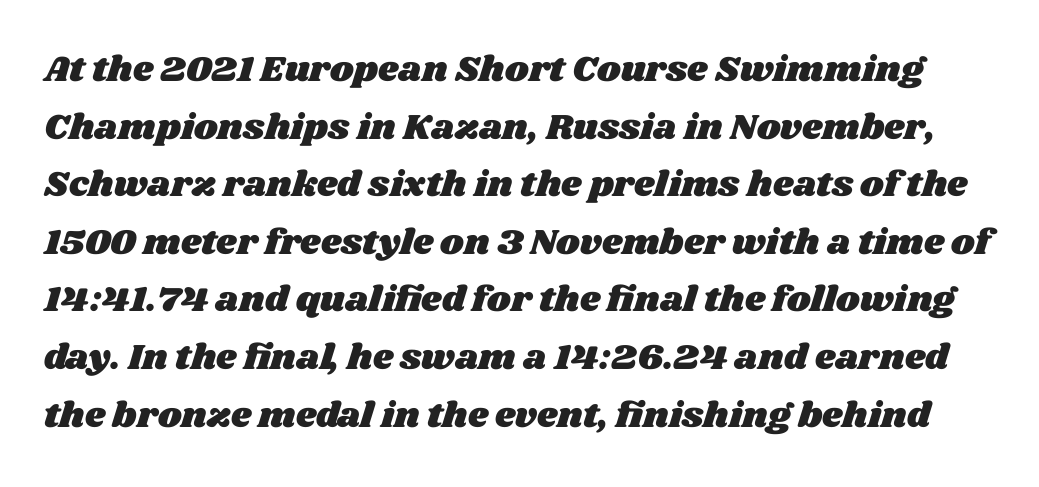
The image shows 36 px wide type; set normal line spacing (1.6x), normal letter spacing, not underlined; medium stroke contrast and a large x-height.
